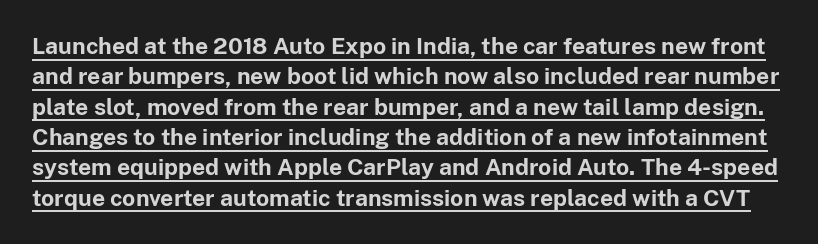
Q: Is the text bold? A: Yes.
Q: Is the text italic (slanted)? A: No, it is upright.
Q: Is the text underlined? A: Yes.
Q: Is the spacing between letters normal or unusually wide? A: Normal.
Q: Is the spacing between lines tight, normal or loose? A: Normal.
